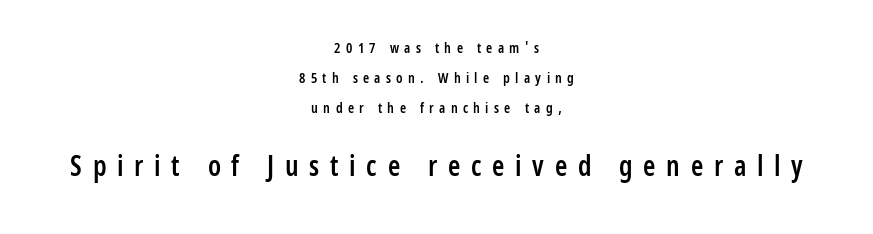
Strokes here are thickened, but only to semibold level. Descenders are the only things crossing below the line. Here the designer chose a conventional face with non-uniform glyph widths. The passage shown is typeset with a sans-serif family. Line starts and ends both wander, symmetrically. What's the leading like? Stretched, with rows far apart.
